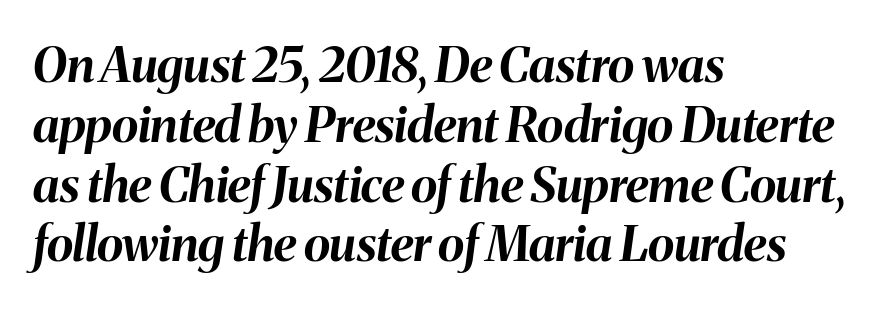
Q: Is the text bold? A: Yes.
Q: Is the text italic (slanted)? A: Yes, it leans right by about 8 degrees.
Q: Is the text underlined? A: No.
Q: How is the paragraph aligned? A: Left-aligned.
Q: Is the spacing between letters normal or unusually wide? A: Normal.
Q: Width (condensed, normal, or wide)? A: Normal.
Q: Stroke contrast? A: Medium.
Q: x-height? A: Medium.
Q: Monospaced? A: No.
